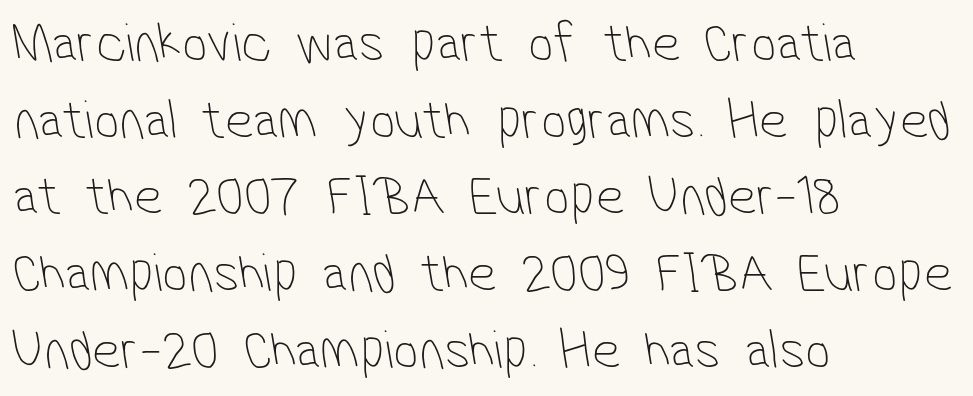
{"serif": "no", "bold": "no", "weight": "thin", "width": "condensed", "stroke_contrast": "low", "x_height": "medium", "monospaced": "no", "underline": "no", "align": "left", "line_spacing": "normal", "line_spacing_ratio": 1.37, "letter_spacing": "normal", "letter_spacing_em": 0.0, "glyph_px": 56}
